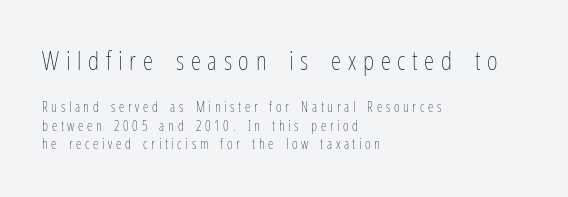
Q: Is the text bold? A: No.
Q: Is the text italic (slanted)? A: No, it is upright.
Q: Is the text underlined? A: No.
Q: How is the paragraph aligned? A: Left-aligned.
Q: Is the spacing between letters normal or unusually wide? A: Unusually wide.
Q: Is the spacing between lines tight, normal or loose? A: Normal.
Q: Which block of text is set in a larger size, the first (top) or the second (bottom)? A: The first (top) one.
